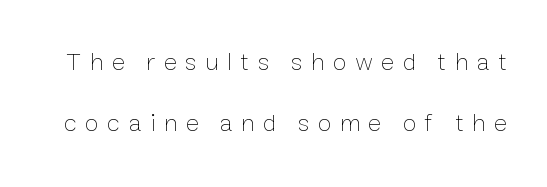
This sample trades compactness for vertical openness between lines. The characters are drawn with everyday or finer stroke widths. The letters are spread apart with noticeably loose tracking. The letters stand upright; this is a roman face.
